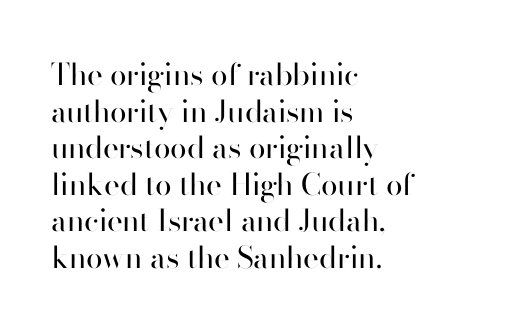
The image shows 30 px regular-weight sans-serif type, upright; set left-aligned, line spacing 1.22x, normal letter spacing, not underlined; high stroke contrast and a small x-height.
